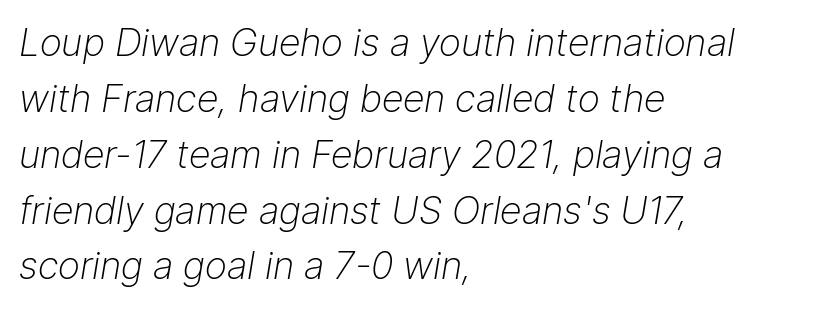
{"italic": "yes", "lean": "right", "slant_degrees": 9, "bold": "no", "weight": "light", "width": "normal", "stroke_contrast": "low", "x_height": "medium", "monospaced": "no", "underline": "no", "align": "left", "line_spacing": "normal", "line_spacing_ratio": 1.47, "letter_spacing": "normal", "letter_spacing_em": 0.0, "glyph_px": 38}
